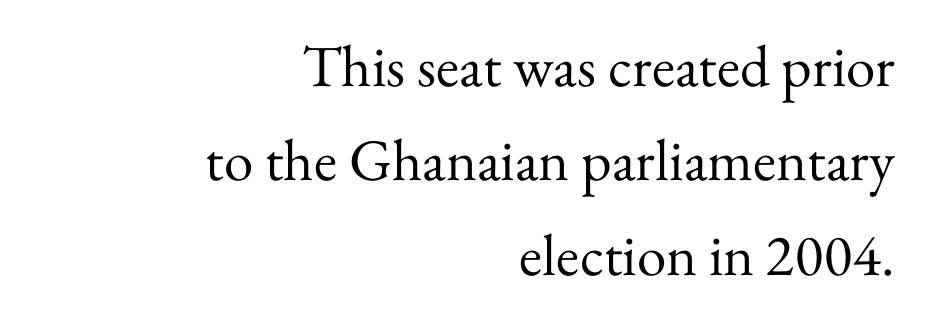
Q: Is the text bold? A: No.
Q: Is the text italic (slanted)? A: No, it is upright.
Q: Is the typeface a serif or a sans-serif typeface? A: Serif.
Q: Is the text underlined? A: No.
Q: How is the paragraph aligned? A: Right-aligned.
Q: Is the spacing between letters normal or unusually wide? A: Normal.
Q: Is the spacing between lines tight, normal or loose? A: Normal.
Q: Width (condensed, normal, or wide)? A: Normal.
Q: Stroke contrast? A: Medium.
Q: x-height? A: Small.
Q: Monospaced? A: No.
